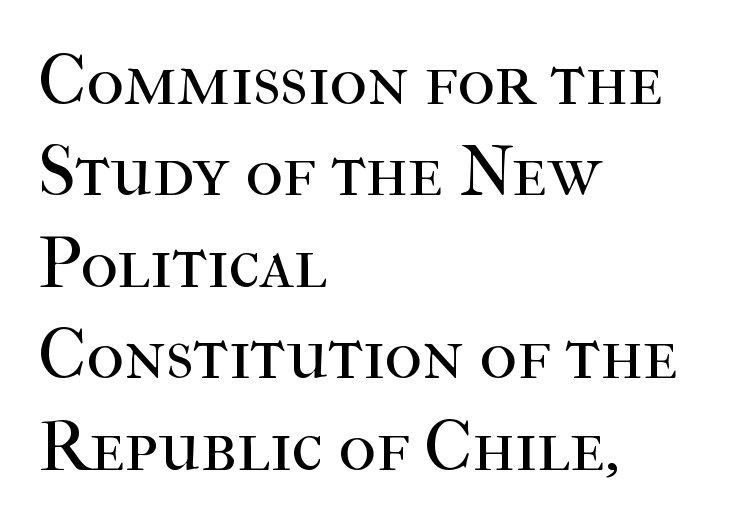
Q: Is the text bold? A: No.
Q: Is the text italic (slanted)? A: No, it is upright.
Q: Is the typeface a serif or a sans-serif typeface? A: Serif.
Q: Is the text underlined? A: No.
Q: How is the paragraph aligned? A: Left-aligned.
Q: Is the spacing between letters normal or unusually wide? A: Normal.
Q: Is the spacing between lines tight, normal or loose? A: Normal.
Q: Width (condensed, normal, or wide)? A: Normal.
Q: Stroke contrast? A: High.
Q: x-height? A: Medium.
Q: Monospaced? A: No.
